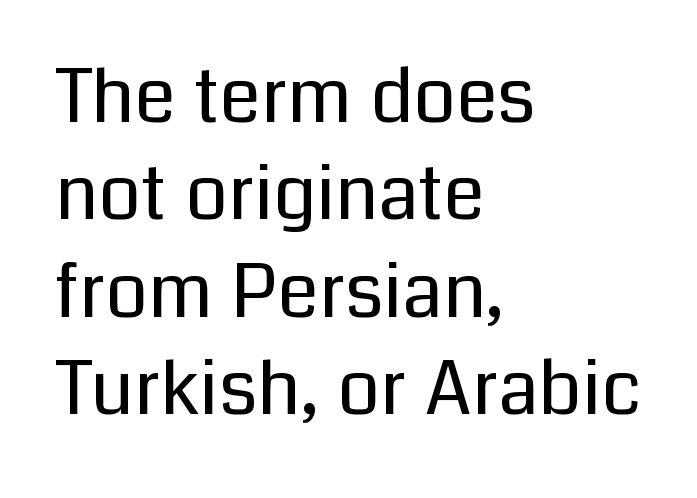
The image shows 75 px regular-weight sans-serif type, upright; set left-aligned, normal line spacing (1.3x), normal letter spacing, not underlined; low stroke contrast and a medium x-height.
